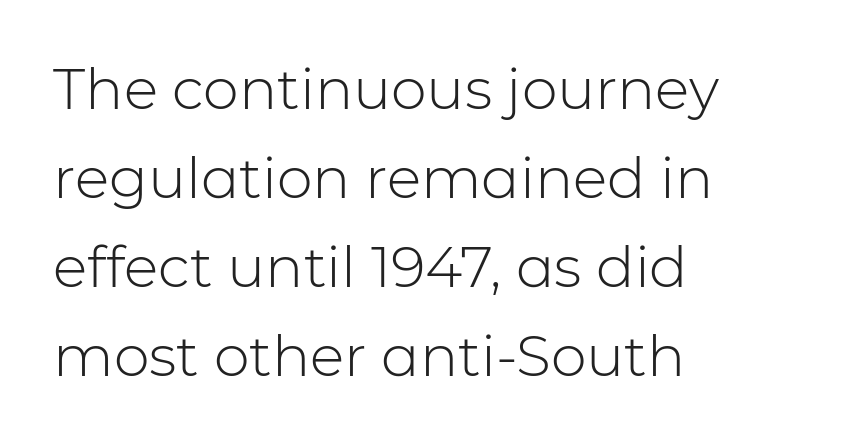
{"serif": "no", "italic": "no", "bold": "no", "weight": "light", "width": "normal", "stroke_contrast": "low", "x_height": "medium", "monospaced": "no", "underline": "no", "align": "left", "line_spacing": "normal", "line_spacing_ratio": 1.56, "letter_spacing": "normal", "letter_spacing_em": 0.0, "glyph_px": 57}
